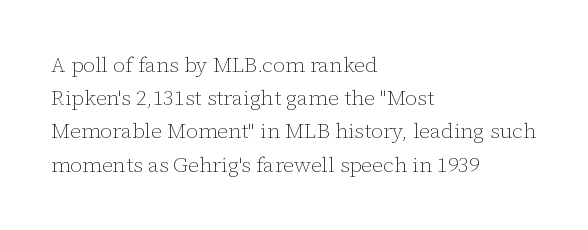
{"italic": "no", "bold": "no", "underline": "no", "align": "left", "line_spacing": "normal", "line_spacing_ratio": 1.58, "letter_spacing": "normal", "letter_spacing_em": 0.0, "glyph_px": 21}
